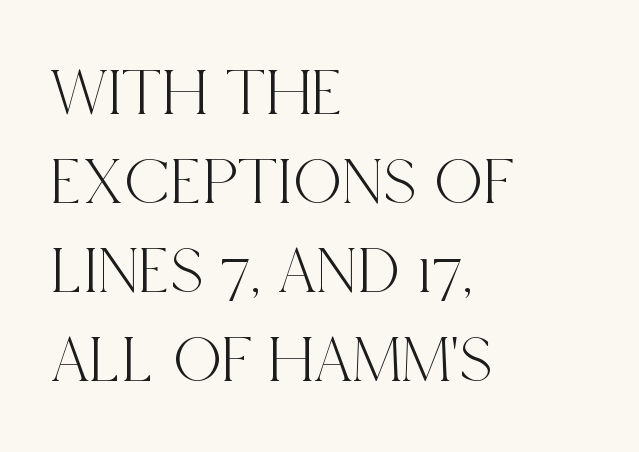
Successive baselines arrive at the customary interval. Between one letter and the next there's only the usual sliver of space. A bare baseline throughout the passage. The lines in this sample share a left origin and differ only in where they stop. The typeface chosen for these lines features serifs. You could not count columns in this text — the font is proportionally spaced.
